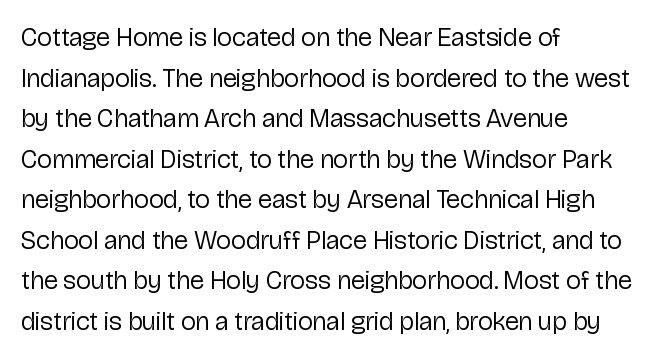
{"italic": "no", "bold": "no", "underline": "no", "align": "left", "line_spacing": "normal", "line_spacing_ratio": 1.56, "letter_spacing": "normal", "letter_spacing_em": 0.0, "glyph_px": 26}
